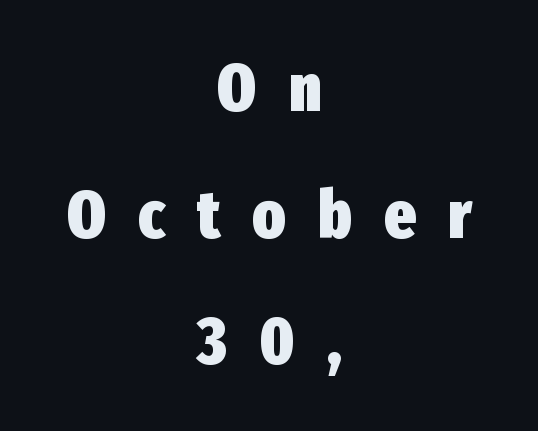
Q: Is the text bold? A: Yes.
Q: Is the text italic (slanted)? A: No, it is upright.
Q: Is the typeface a serif or a sans-serif typeface? A: Sans-serif.
Q: Is the text underlined? A: No.
Q: How is the paragraph aligned? A: Centered.
Q: Is the spacing between letters normal or unusually wide? A: Unusually wide.
Q: Width (condensed, normal, or wide)? A: Condensed.
Q: Stroke contrast? A: Low.
Q: x-height? A: Medium.
Q: Monospaced? A: No.
